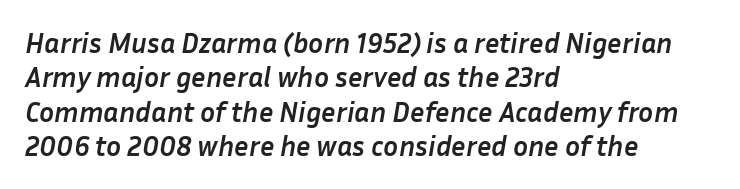
Q: Is the text bold? A: Yes.
Q: Is the text italic (slanted)? A: Yes, it leans right by about 10 degrees.
Q: Is the text underlined? A: No.
Q: How is the paragraph aligned? A: Left-aligned.
Q: Is the spacing between letters normal or unusually wide? A: Normal.
Q: Width (condensed, normal, or wide)? A: Normal.
Q: Stroke contrast? A: Low.
Q: x-height? A: Medium.
Q: Monospaced? A: No.
